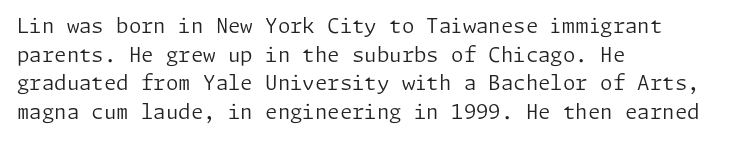
{"italic": "no", "bold": "no", "underline": "no", "align": "left", "line_spacing": "normal", "line_spacing_ratio": 1.43, "letter_spacing": "normal", "letter_spacing_em": 0.0, "glyph_px": 20}
